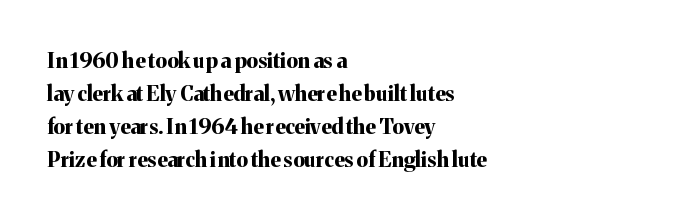
Q: Is the text bold? A: Yes.
Q: Is the text italic (slanted)? A: No, it is upright.
Q: Is the text underlined? A: No.
Q: How is the paragraph aligned? A: Left-aligned.
Q: Is the spacing between letters normal or unusually wide? A: Normal.
Q: Is the spacing between lines tight, normal or loose? A: Normal.
